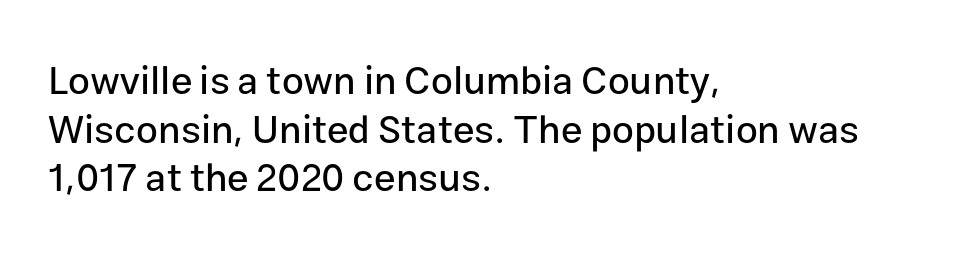
Q: Is the text italic (slanted)? A: No, it is upright.
Q: Is the typeface a serif or a sans-serif typeface? A: Sans-serif.
Q: Is the text underlined? A: No.
Q: How is the paragraph aligned? A: Left-aligned.
Q: Is the spacing between letters normal or unusually wide? A: Normal.
Q: Is the spacing between lines tight, normal or loose? A: Normal.
Q: Width (condensed, normal, or wide)? A: Normal.
Q: Stroke contrast? A: Low.
Q: x-height? A: Medium.
Q: Monospaced? A: No.
